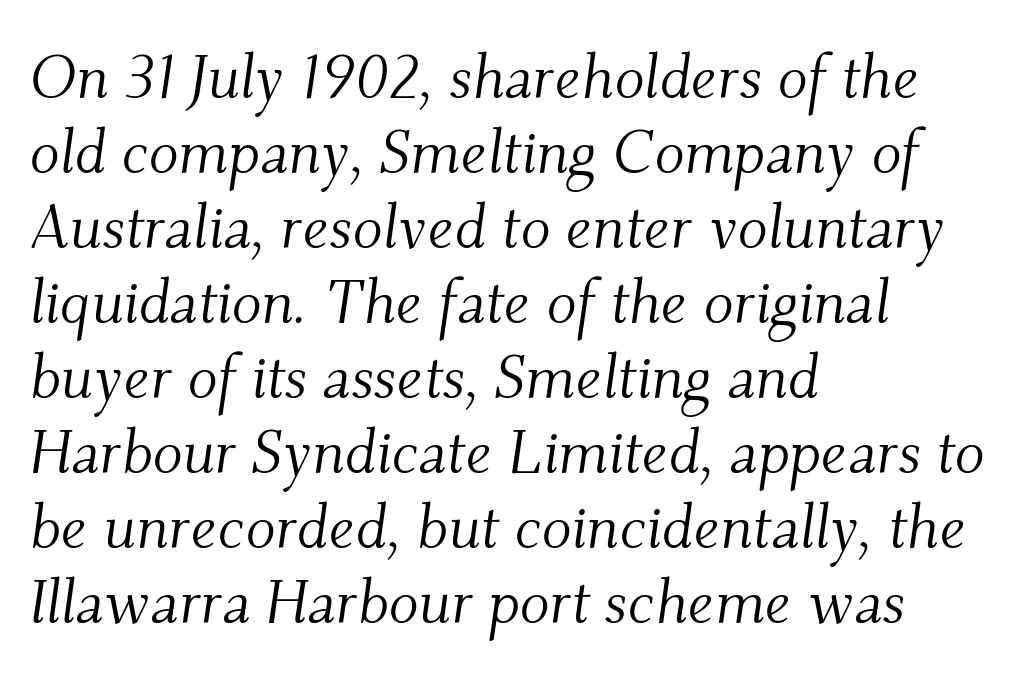
The tracking reads as untouched default to a designer's eye. The weight would be labelled regular, book, light, or lighter still. The letters carry serifs — small finishing strokes at the ends of their stems. Just letters on the line, the space beneath them empty. One-word summary of the alignment: left. Every character sits at an angle, as italics do.
